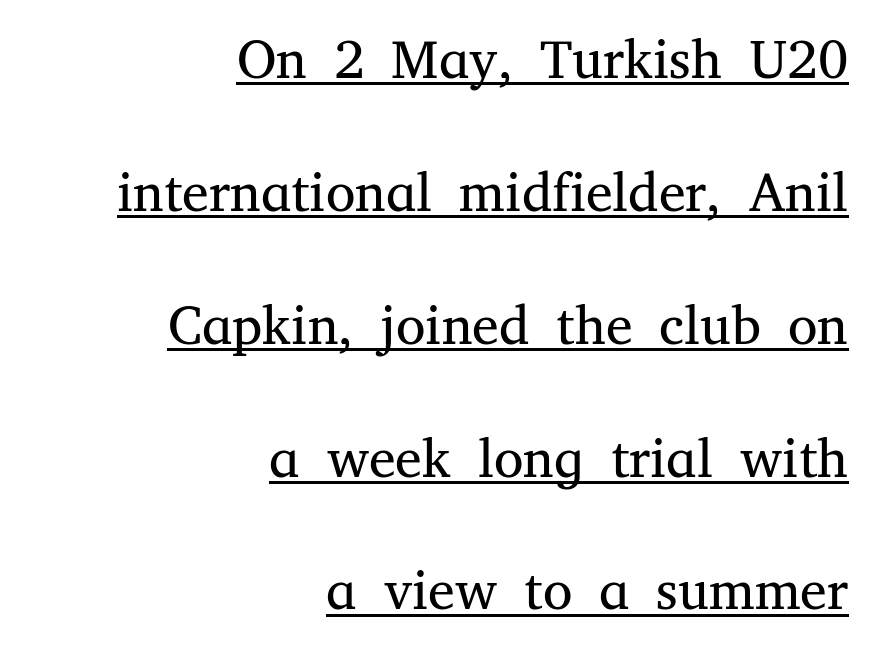
{"serif": "yes", "italic": "no", "bold": "no", "weight": "regular", "width": "normal", "stroke_contrast": "medium", "x_height": "medium", "monospaced": "no", "underline": "yes", "align": "right", "line_spacing": "loose", "line_spacing_ratio": 2.46, "letter_spacing": "normal", "letter_spacing_em": 0.0, "glyph_px": 54}
